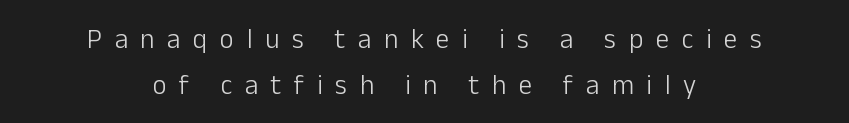
The image shows 27 px text type, upright; set centered, normal line spacing (1.7x), unusually wide letter spacing (+0.47 em), not underlined.
